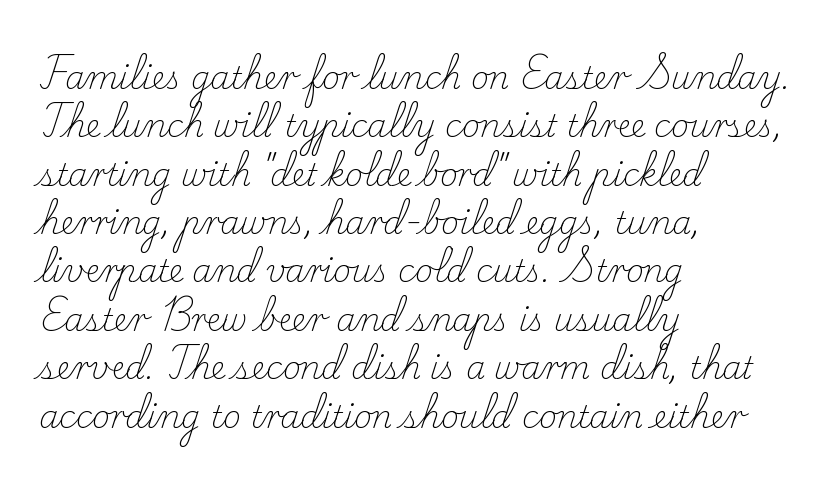
Q: Is the text bold? A: No.
Q: Is the text italic (slanted)? A: Yes.
Q: Is the typeface a serif or a sans-serif typeface? A: Serif.
Q: Is the text underlined? A: No.
Q: How is the paragraph aligned? A: Left-aligned.
Q: Is the spacing between letters normal or unusually wide? A: Normal.
Q: Is the spacing between lines tight, normal or loose? A: Normal.
Q: Width (condensed, normal, or wide)? A: Normal.
Q: Stroke contrast? A: Low.
Q: x-height? A: Small.
Q: Monospaced? A: No.
